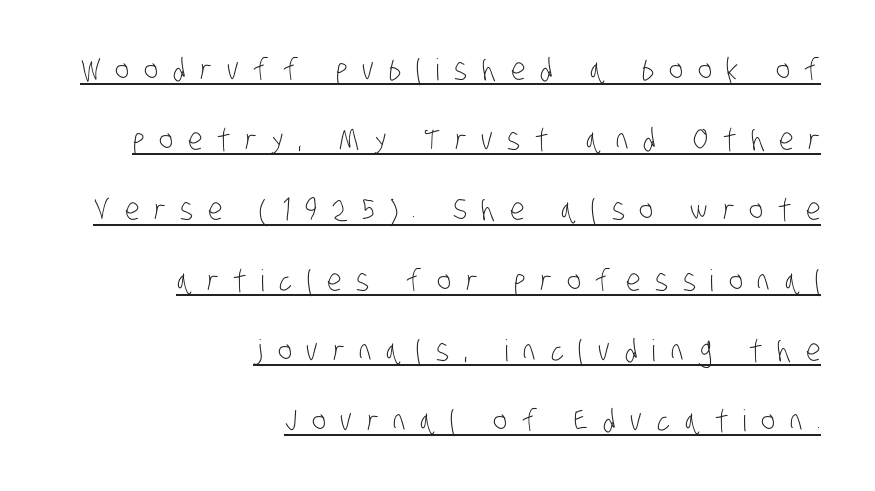
{"serif": "no", "bold": "no", "weight": "light", "width": "condensed", "stroke_contrast": "low", "x_height": "large", "monospaced": "no", "underline": "yes", "align": "right", "line_spacing": "loose", "line_spacing_ratio": 2.34, "letter_spacing": "wide", "letter_spacing_em": 0.49, "glyph_px": 30}
